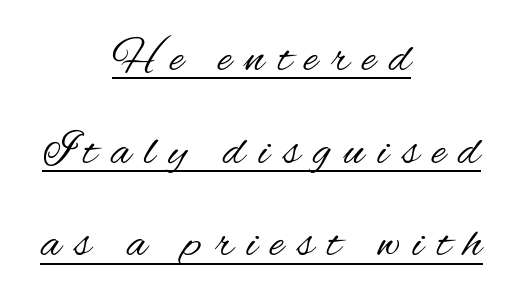
Q: Is the text bold? A: No.
Q: Is the text italic (slanted)? A: Yes.
Q: Is the typeface a serif or a sans-serif typeface? A: Sans-serif.
Q: Is the text underlined? A: Yes.
Q: How is the paragraph aligned? A: Centered.
Q: Is the spacing between letters normal or unusually wide? A: Unusually wide.
Q: Is the spacing between lines tight, normal or loose? A: Loose.
Q: Width (condensed, normal, or wide)? A: Condensed.
Q: Stroke contrast? A: Medium.
Q: x-height? A: Small.
Q: Monospaced? A: No.
